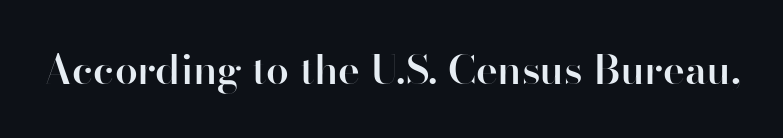
{"serif": "no", "italic": "no", "bold": "semi", "weight": "semibold", "width": "normal", "stroke_contrast": "high", "x_height": "small", "monospaced": "no", "underline": "no", "letter_spacing": "normal", "letter_spacing_em": 0.0, "glyph_px": 41}
